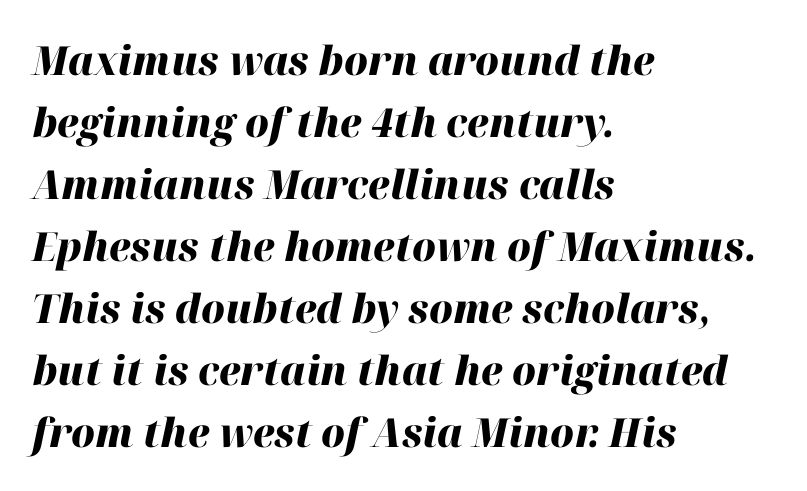
Q: Is the text bold? A: Yes.
Q: Is the text italic (slanted)? A: Yes, it leans right by about 12 degrees.
Q: Is the text underlined? A: No.
Q: How is the paragraph aligned? A: Left-aligned.
Q: Is the spacing between letters normal or unusually wide? A: Normal.
Q: Is the spacing between lines tight, normal or loose? A: Normal.
Q: Width (condensed, normal, or wide)? A: Normal.
Q: Stroke contrast? A: High.
Q: x-height? A: Medium.
Q: Monospaced? A: No.
